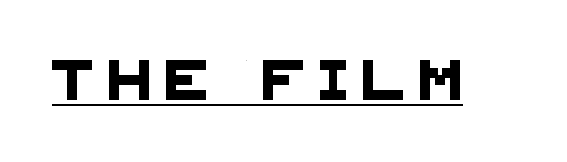
The image shows 40 px sans-serif type; set unusually wide letter spacing (+0.35 em), underlined; medium stroke contrast and a large x-height.
